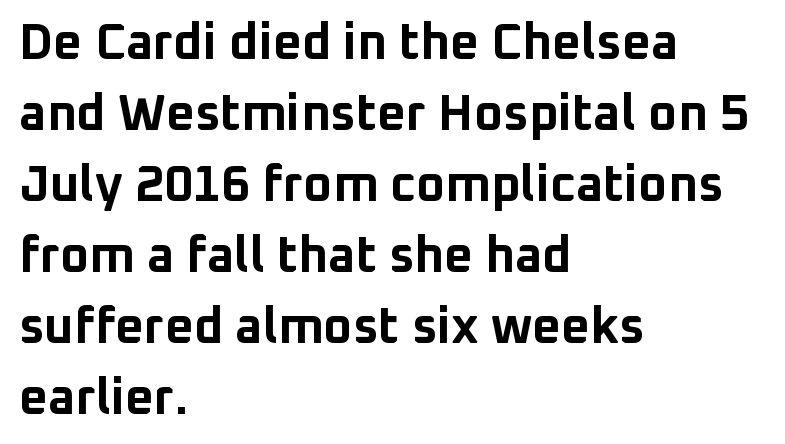
{"serif": "no", "italic": "no", "bold": "yes", "weight": "bold", "width": "normal", "stroke_contrast": "low", "x_height": "medium", "monospaced": "no", "underline": "no", "align": "left", "line_spacing": "normal", "line_spacing_ratio": 1.42, "letter_spacing": "normal", "letter_spacing_em": 0.0, "glyph_px": 50}
